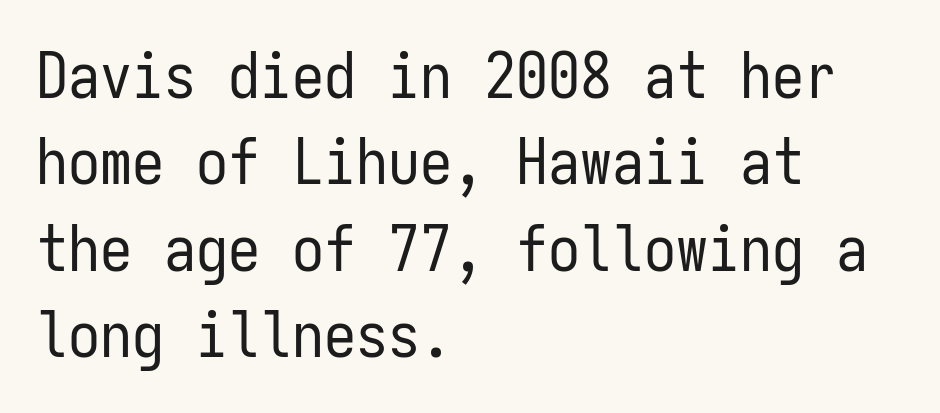
Q: Is the text bold? A: No.
Q: Is the text italic (slanted)? A: No, it is upright.
Q: Is the typeface a serif or a sans-serif typeface? A: Sans-serif.
Q: Is the text underlined? A: No.
Q: How is the paragraph aligned? A: Left-aligned.
Q: Is the spacing between letters normal or unusually wide? A: Normal.
Q: Is the spacing between lines tight, normal or loose? A: Normal.
Q: Width (condensed, normal, or wide)? A: Condensed.
Q: Stroke contrast? A: Low.
Q: x-height? A: Medium.
Q: Monospaced? A: Yes.
